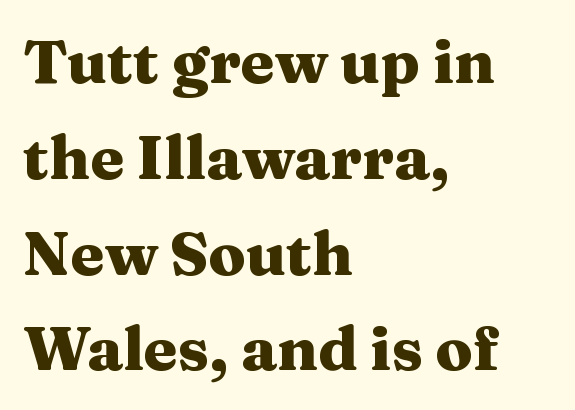
The image shows 61 px heavy, wide serif type, upright; set left-aligned, normal line spacing (1.57x), normal letter spacing, not underlined; medium stroke contrast and a medium x-height.
